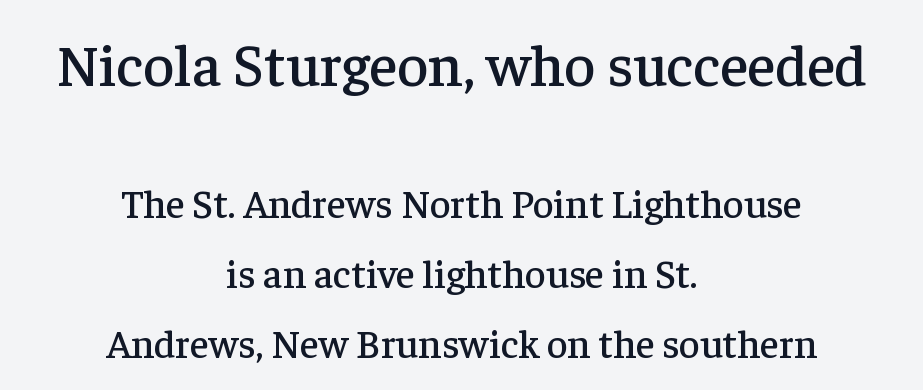
A typesetter would call this zero additional tracking. Unlike italic type, these characters show no tilt at all. Character widths vary here, with narrow letters taking less room than wide ones. A serif font was chosen for this passage. Decoration check: the copy has no underline. Typesetter's note — upper block bumped up in size, lower block left smaller.
